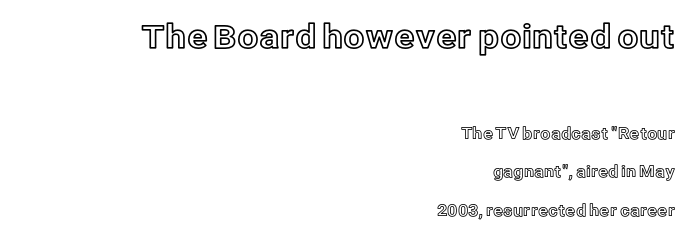
Nobody drew a line under any word here. Looks like regular typesetting: each glyph gets only the width it needs. Compared with typical body copy, the letter spacing here is the same. Does the bottom block carry the larger type? No, the top block does. Airy leading.
